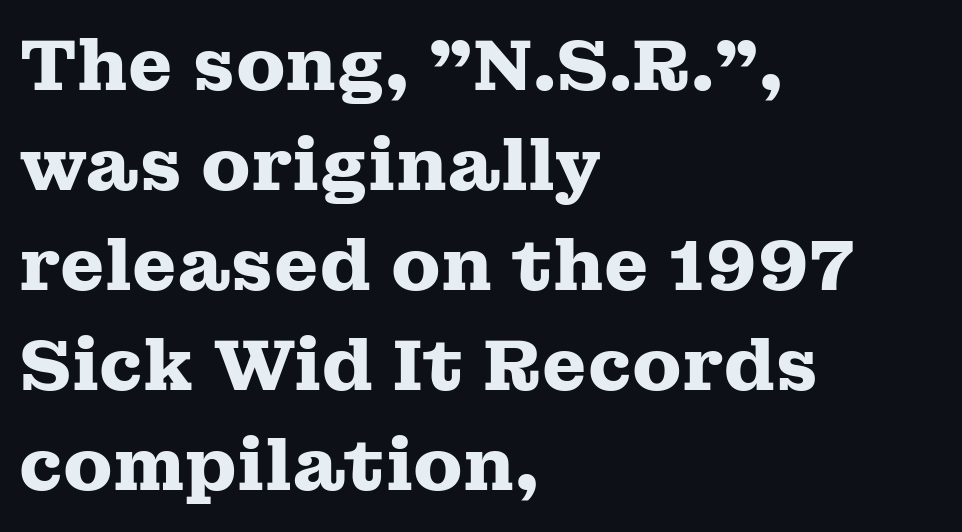
Q: Is the text bold? A: Yes.
Q: Is the text italic (slanted)? A: No, it is upright.
Q: Is the typeface a serif or a sans-serif typeface? A: Serif.
Q: Is the text underlined? A: No.
Q: How is the paragraph aligned? A: Left-aligned.
Q: Is the spacing between letters normal or unusually wide? A: Normal.
Q: Is the spacing between lines tight, normal or loose? A: Normal.
Q: Width (condensed, normal, or wide)? A: Wide.
Q: Stroke contrast? A: Medium.
Q: x-height? A: Medium.
Q: Monospaced? A: No.
